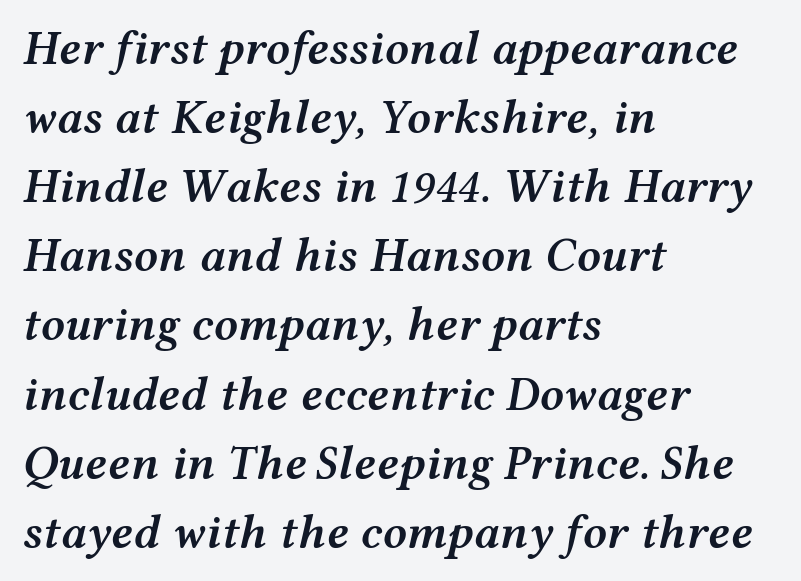
Q: Is the text bold? A: Semi-bold.
Q: Is the text italic (slanted)? A: Yes, it leans right by about 12 degrees.
Q: Is the text underlined? A: No.
Q: How is the paragraph aligned? A: Left-aligned.
Q: Is the spacing between letters normal or unusually wide? A: Normal.
Q: Is the spacing between lines tight, normal or loose? A: Normal.
Q: Width (condensed, normal, or wide)? A: Wide.
Q: Stroke contrast? A: Medium.
Q: x-height? A: Medium.
Q: Monospaced? A: No.
